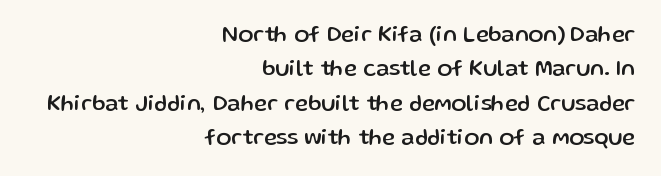
{"italic": "no", "underline": "no", "align": "right", "line_spacing": "normal", "line_spacing_ratio": 1.56, "letter_spacing": "normal", "letter_spacing_em": 0.0, "glyph_px": 22}
